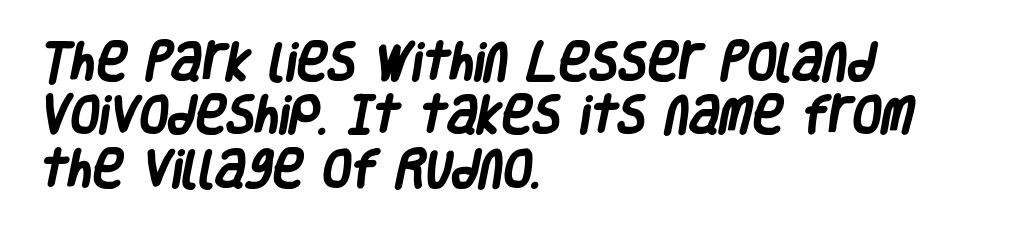
Students, observe: this is what conventionally led text looks like. The typesetting leans heavy: a genuine bold. Spacing between characters is what you'd get straight out of the box. The specimen omits any rule beneath the text block's lines. Do the characters align in a grid? No, the font is proportional. Stroke terminals: plain, sans-serif.
